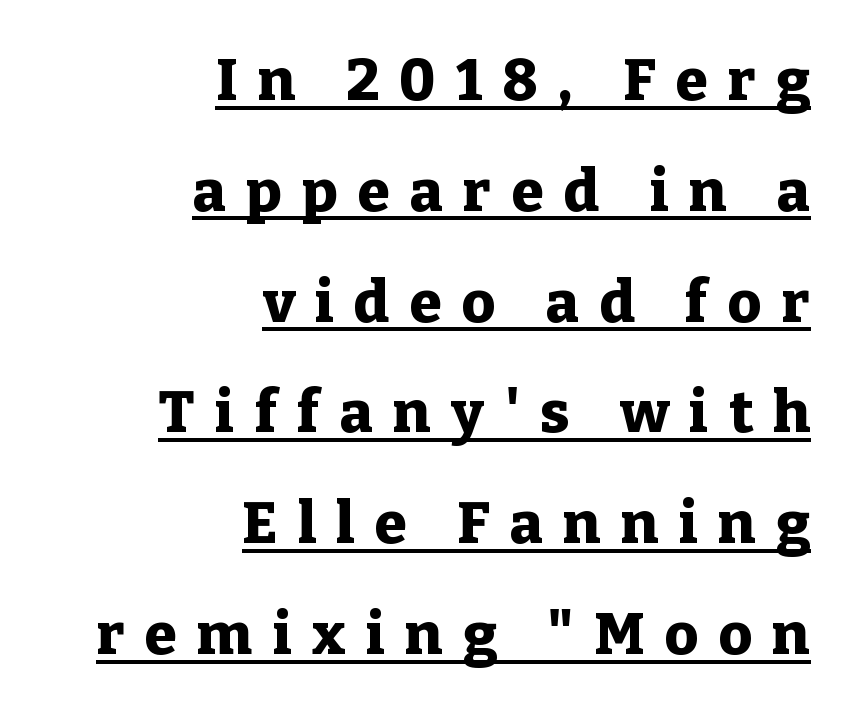
The image shows 58 px heavy serif type, upright; set right-aligned, loose line spacing (1.91x), unusually wide letter spacing (+0.35 em), underlined; low stroke contrast and a medium x-height.
